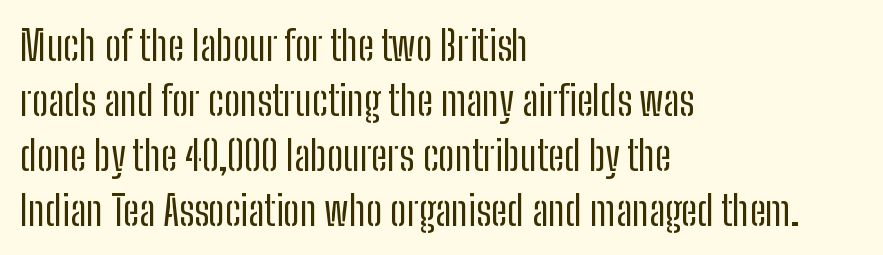
The image shows 41 px regular-weight, condensed sans-serif type, upright; set left-aligned, normal line spacing (1.34x), normal letter spacing, not underlined; low stroke contrast and a medium x-height.
